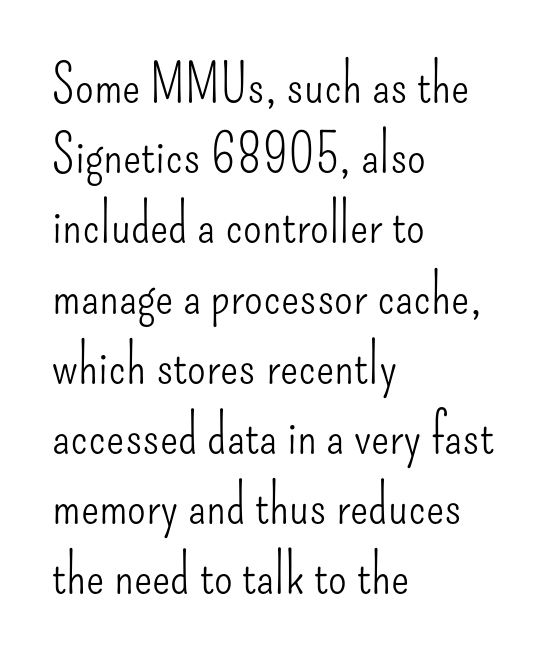
The image shows 54 px light, condensed sans-serif type, upright; set left-aligned, normal line spacing (1.3x), normal letter spacing, not underlined; low stroke contrast and a small x-height.
